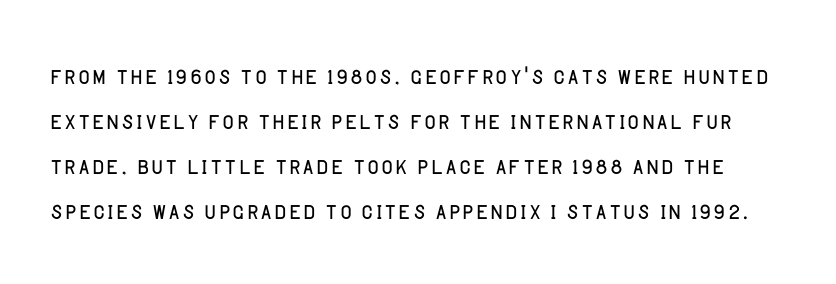
The image shows 31 px light sans-serif type, upright; set normal line spacing (1.45x), normal letter spacing, not underlined; low stroke contrast and a large x-height.
